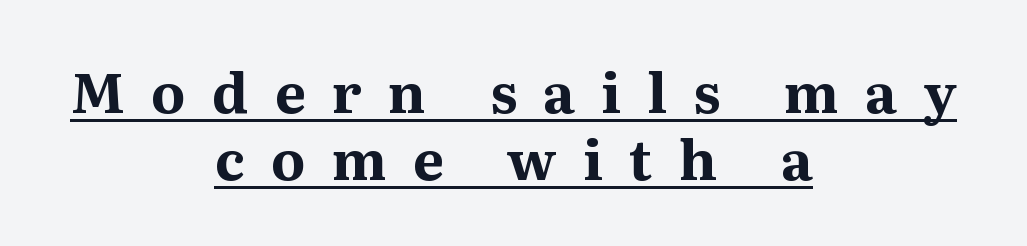
Q: Is the text bold? A: Yes.
Q: Is the text italic (slanted)? A: No, it is upright.
Q: Is the typeface a serif or a sans-serif typeface? A: Serif.
Q: Is the text underlined? A: Yes.
Q: How is the paragraph aligned? A: Centered.
Q: Is the spacing between letters normal or unusually wide? A: Unusually wide.
Q: Width (condensed, normal, or wide)? A: Normal.
Q: Stroke contrast? A: Medium.
Q: x-height? A: Medium.
Q: Monospaced? A: No.
